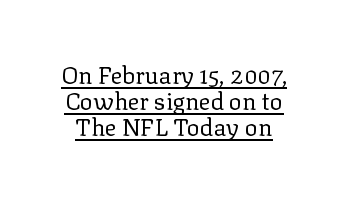
The designer dialed line spacing down below the default. Between one letter and the next there's only the usual sliver of space. The lettering holds an erect, upright posture throughout. What decoration does the sample have? An underline. Bold? No — there's no thickening of the strokes.
